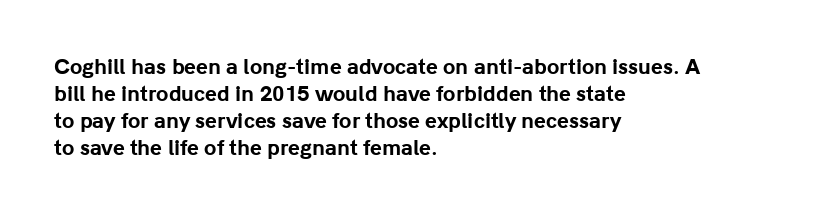
The image shows 20 px bold type, upright; set left-aligned, normal line spacing (1.35x), normal letter spacing, not underlined.
